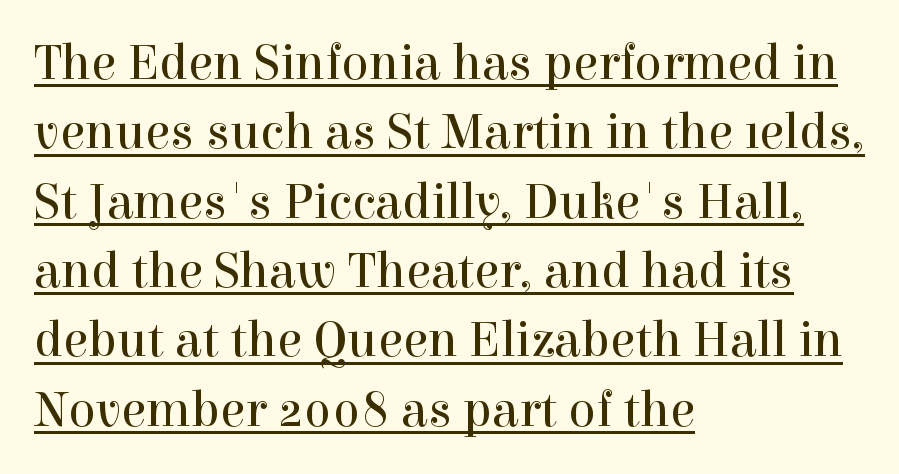
A quiet, ordinary-to-light weight characterises the typeface. The letters carry serifs — small finishing strokes at the ends of their stems. Students, note that the glyphs here touch the page at normal intervals. Designer's note — italics off, roman on. Successive baselines arrive at the customary interval. Short and long lines alike share a common starting point at left.
